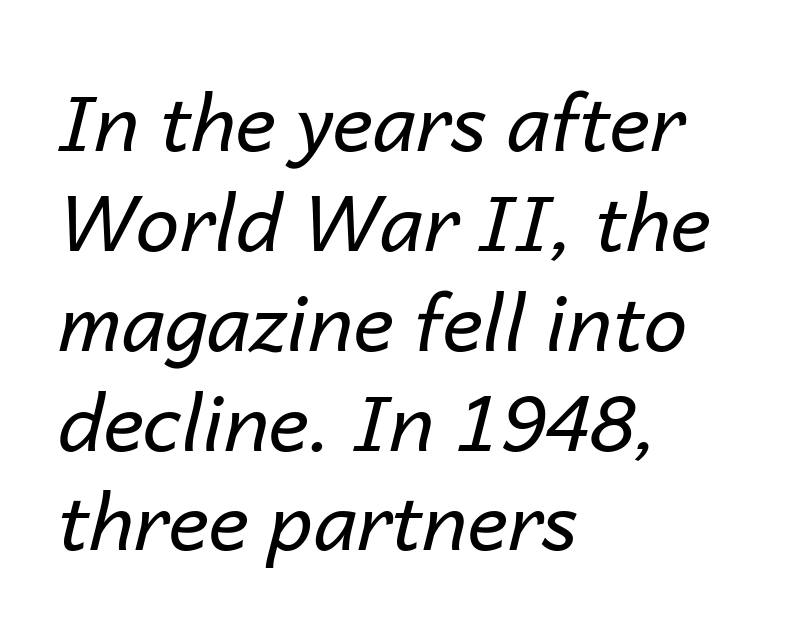
Q: Is the text bold? A: No.
Q: Is the text italic (slanted)? A: Yes, it leans right by about 14 degrees.
Q: Is the text underlined? A: No.
Q: How is the paragraph aligned? A: Left-aligned.
Q: Is the spacing between letters normal or unusually wide? A: Normal.
Q: Is the spacing between lines tight, normal or loose? A: Normal.
Q: Width (condensed, normal, or wide)? A: Normal.
Q: Stroke contrast? A: Low.
Q: x-height? A: Medium.
Q: Monospaced? A: No.
